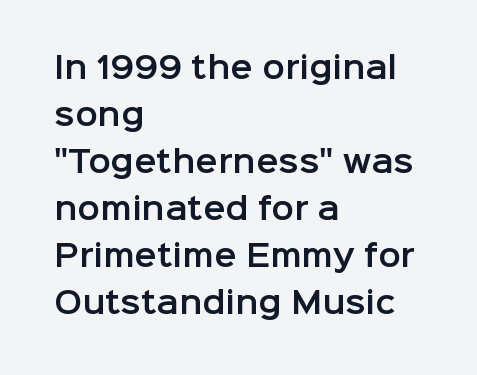
Vertical strokes here are truly vertical. The letters carry no serifs — their stems end cleanly without finishing strokes. Note the varied advance widths — an 'i' is clearly narrower than an 'm'. Is there much room between lines? A standard amount, neither cramped nor airy. The passage shown is not underscored anywhere.
